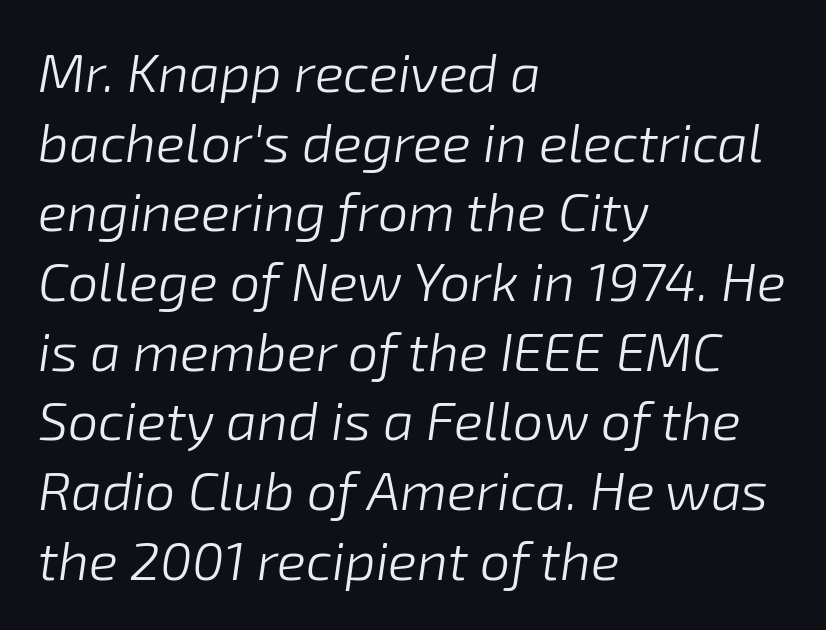
{"italic": "yes", "lean": "right", "slant_degrees": 8, "bold": "no", "weight": "light", "width": "normal", "stroke_contrast": "low", "x_height": "medium", "monospaced": "no", "underline": "no", "align": "left", "line_spacing": "normal", "line_spacing_ratio": 1.29, "letter_spacing": "normal", "letter_spacing_em": 0.0, "glyph_px": 54}
